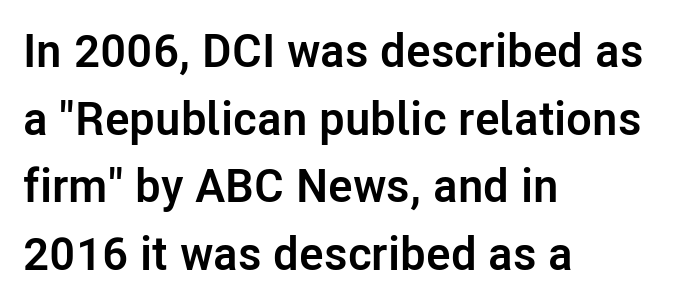
{"serif": "no", "italic": "no", "bold": "yes", "weight": "semibold", "width": "normal", "stroke_contrast": "low", "x_height": "medium", "monospaced": "no", "underline": "no", "align": "left", "line_spacing": "normal", "line_spacing_ratio": 1.44, "letter_spacing": "normal", "letter_spacing_em": 0.0, "glyph_px": 47}
